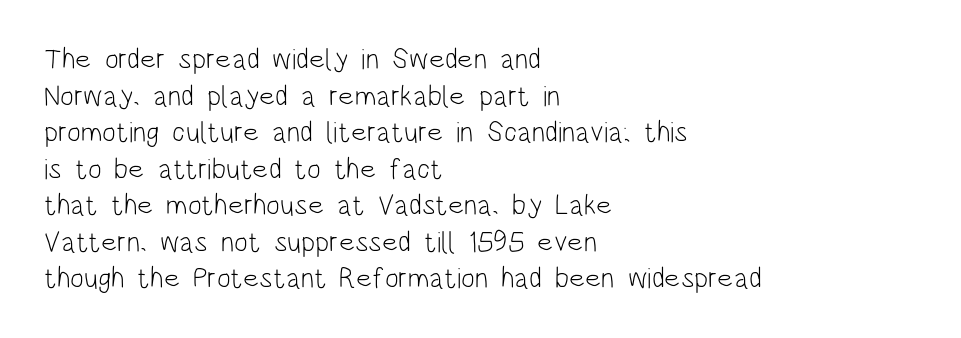
{"serif": "no", "italic": "no", "bold": "no", "weight": "light", "width": "condensed", "stroke_contrast": "low", "x_height": "large", "monospaced": "no", "underline": "no", "align": "left", "line_spacing": "normal", "line_spacing_ratio": 1.26, "letter_spacing": "normal", "letter_spacing_em": 0.0, "glyph_px": 29}
